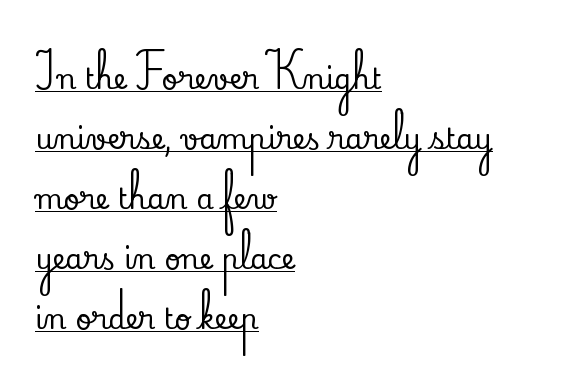
Compared with typical body copy, the letter spacing here is the same. Is this a fixed-width face? No — the glyphs have proportional, varying widths. Note: serifs present on the glyphs. Line spacing here is loose. Honestly, the underline is the first thing you notice here. Leftover space on each line is placed entirely after the last word.
